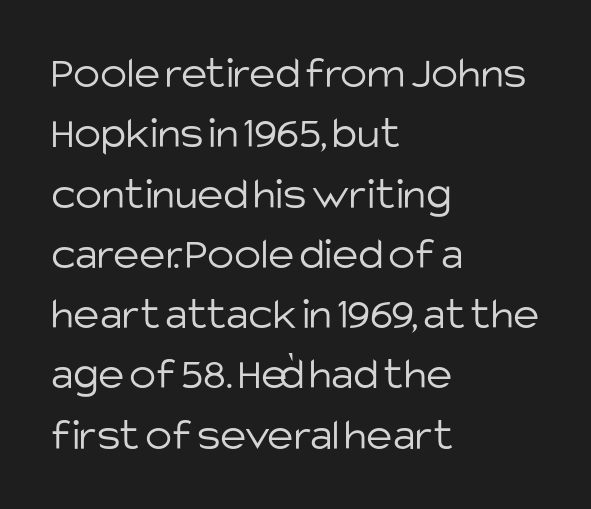
{"serif": "no", "italic": "no", "bold": "no", "weight": "light", "width": "normal", "stroke_contrast": "low", "x_height": "large", "monospaced": "no", "underline": "no", "align": "left", "line_spacing": "normal", "line_spacing_ratio": 1.34, "letter_spacing": "normal", "letter_spacing_em": 0.0, "glyph_px": 45}
